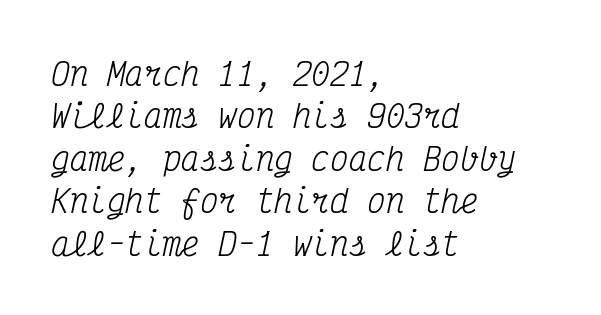
{"serif": "yes", "italic": "yes", "lean": "right", "slant_degrees": 12, "bold": "no", "weight": "regular", "width": "condensed", "stroke_contrast": "medium", "x_height": "medium", "monospaced": "yes", "underline": "no", "align": "left", "line_spacing": "normal", "line_spacing_ratio": 1.37, "letter_spacing": "normal", "letter_spacing_em": 0.0, "glyph_px": 31}
